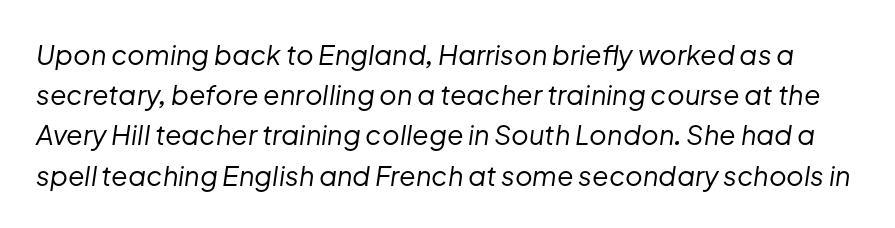
Default kerning and tracking; the words read as compact shapes. Beneath every word, the page is bare. A typesetter would call this leading conventional body-copy spacing. The letterforms sit at book weight or below. Emphasis-style slanted type is in use.
